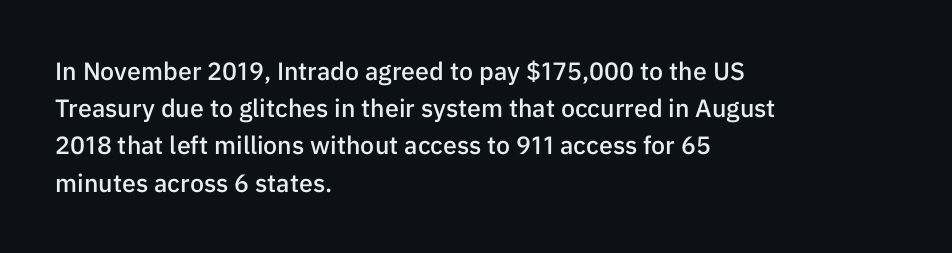
Normally led — the rows are evenly, conventionally spaced. Strokes here are thickened, but only to semibold level. Tracking value appears to be zero — textbook default spacing. A roman cut, with each character standing at attention. Teacher's note: observe the even left margin — that is flush-left alignment.
